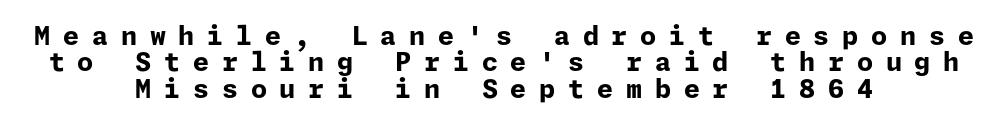
The image shows 26 px bold type, upright; set centered, tight line spacing (1.01x), unusually wide letter spacing (+0.49 em), not underlined.
